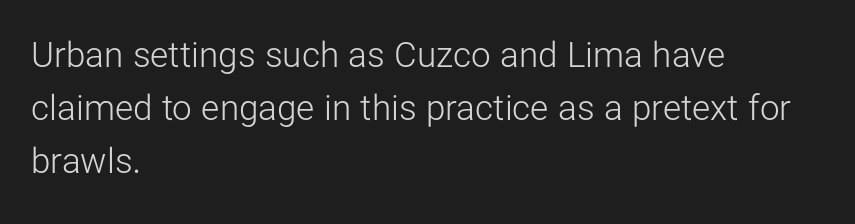
The baseline area is clear. Students, observe: this is what conventionally led text looks like. The rag falls on the right side of this text block. Note the varied advance widths — an 'i' is clearly narrower than an 'm'. The letters stand straight up with perfectly vertical stems.
